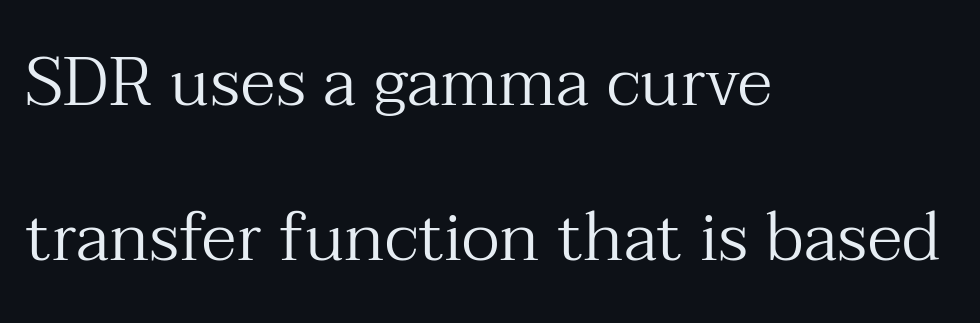
The image shows 68 px regular-weight serif type, upright; set left-aligned, loose line spacing (2.28x), normal letter spacing, not underlined; medium stroke contrast and a medium x-height.
